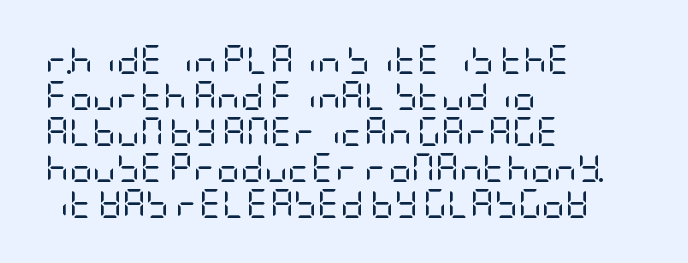
Q: Is the text bold? A: No.
Q: Is the text italic (slanted)? A: No, it is upright.
Q: Is the typeface a serif or a sans-serif typeface? A: Sans-serif.
Q: Is the text underlined? A: No.
Q: How is the paragraph aligned? A: Left-aligned.
Q: Is the spacing between letters normal or unusually wide? A: Normal.
Q: Width (condensed, normal, or wide)? A: Condensed.
Q: Stroke contrast? A: Low.
Q: x-height? A: Large.
